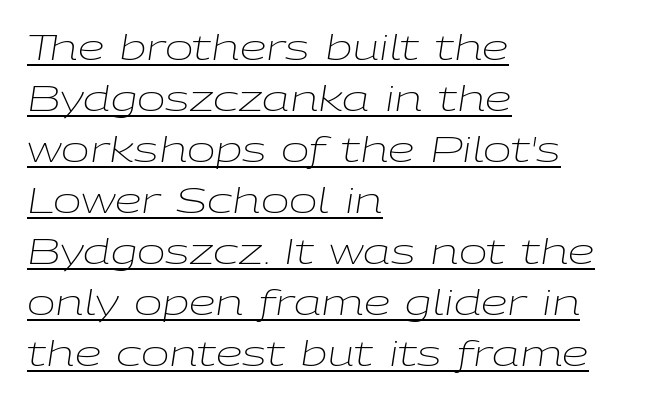
{"italic": "yes", "lean": "right", "slant_degrees": 9, "bold": "no", "weight": "light", "width": "wide", "stroke_contrast": "low", "x_height": "medium", "monospaced": "no", "underline": "yes", "align": "left", "line_spacing": "normal", "line_spacing_ratio": 1.5, "letter_spacing": "normal", "letter_spacing_em": 0.0, "glyph_px": 34}
